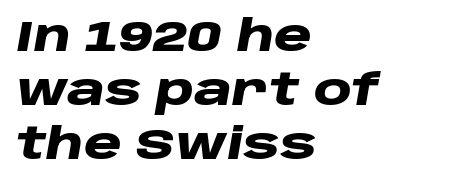
{"italic": "yes", "lean": "right", "slant_degrees": 10, "bold": "yes", "weight": "heavy", "width": "wide", "stroke_contrast": "low", "x_height": "large", "monospaced": "no", "underline": "no", "align": "left", "line_spacing": "normal", "line_spacing_ratio": 1.26, "letter_spacing": "normal", "letter_spacing_em": 0.0, "glyph_px": 43}
